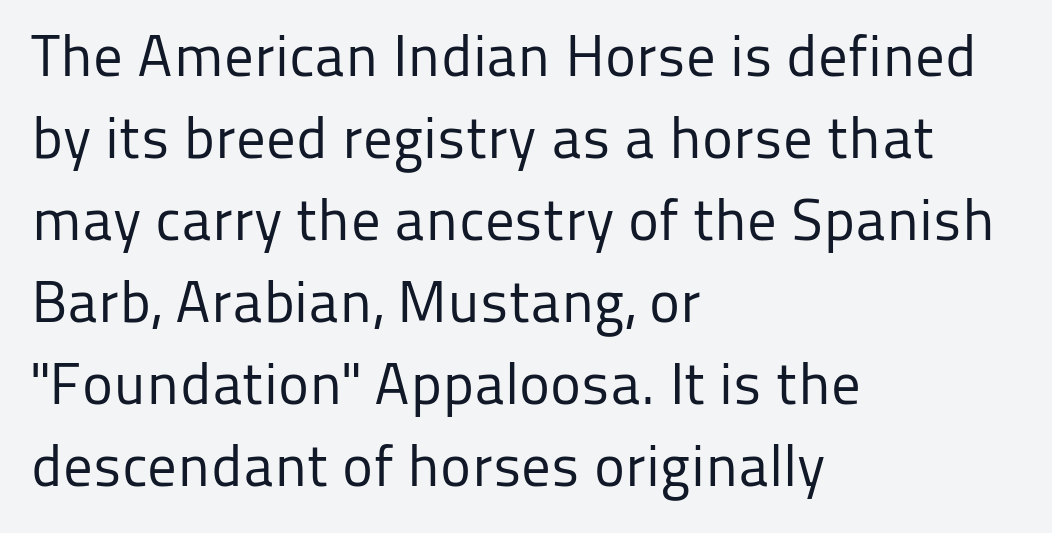
The designer left line spacing at the default. The face used here is proportionally spaced, like ordinary book or web type. Standard letterfit; no display-style spreading of the glyphs. The compositor pushed each line to the left boundary. Ink coverage per letter is moderate at most.
